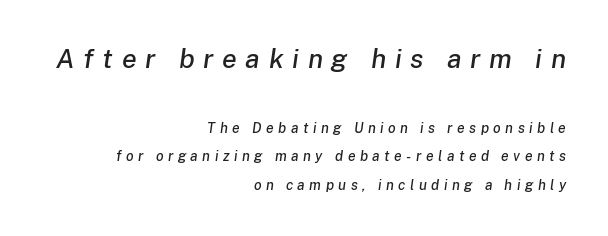
Words float on clear page, feet unadorned. The rendering inserts visible extra space after every character. A typesetter would mark this as italic. Line spacing here is loose.
